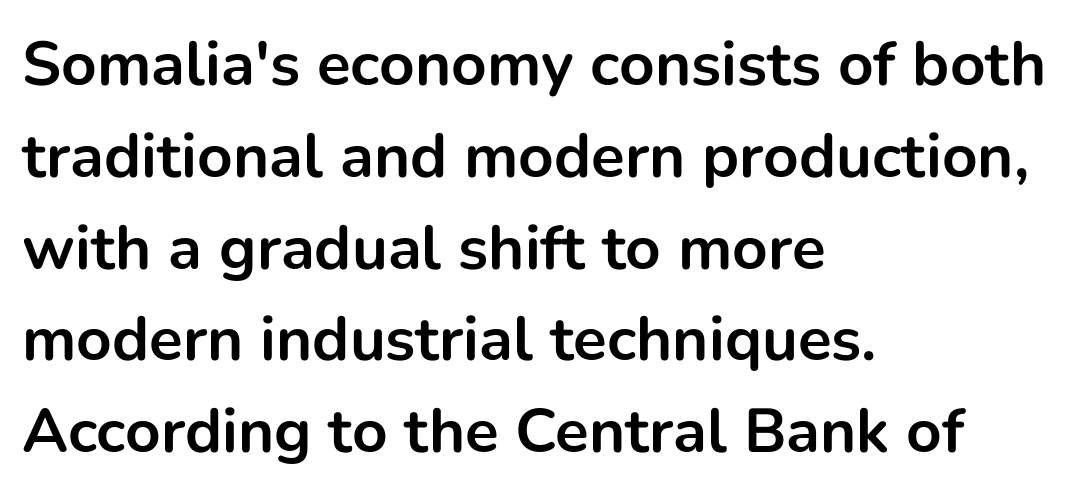
The image shows 62 px bold sans-serif type, upright; set left-aligned, normal line spacing (1.48x), normal letter spacing, not underlined; low stroke contrast and a medium x-height.
